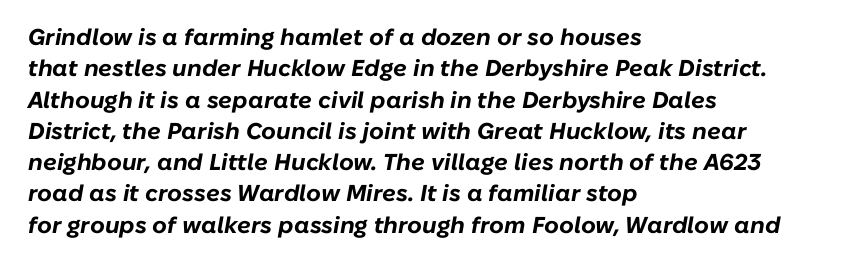
The image shows 23 px bold type, italic (leaning right); set left-aligned, normal line spacing (1.36x), normal letter spacing, not underlined.
